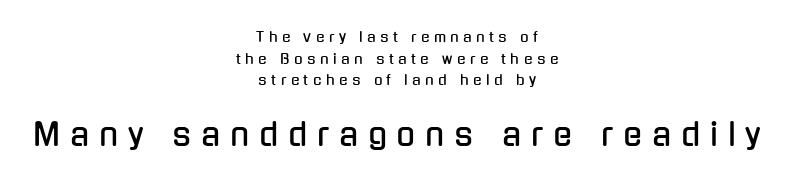
Proportional: the letters do not fall into vertical columns. To sum up the face: it is a sans, with no serifs. Caption: expanded tracking, letters set apart. Is there any slant? The stems are plumb. Small over large — that's the arrangement of the two blocks here. Successive baselines arrive at the customary interval.
